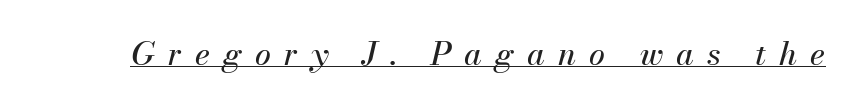
{"italic": "yes", "lean": "right", "slant_degrees": 13, "width": "normal", "stroke_contrast": "medium", "x_height": "small", "monospaced": "no", "underline": "yes", "letter_spacing": "wide", "letter_spacing_em": 0.41, "glyph_px": 32}
